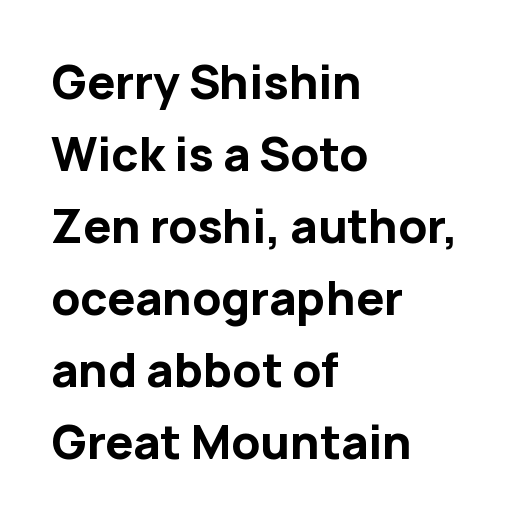
The image shows 45 px bold sans-serif type, upright; set left-aligned, normal line spacing (1.6x), normal letter spacing, not underlined; low stroke contrast and a medium x-height.
